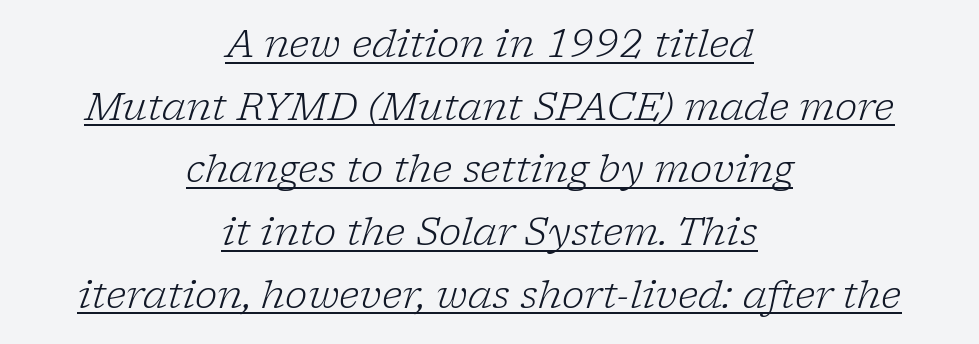
{"serif": "yes", "italic": "yes", "lean": "right", "slant_degrees": 17, "bold": "no", "weight": "light", "width": "normal", "stroke_contrast": "low", "x_height": "medium", "monospaced": "no", "underline": "yes", "align": "center", "line_spacing": "normal", "line_spacing_ratio": 1.65, "letter_spacing": "normal", "letter_spacing_em": 0.0, "glyph_px": 38}
